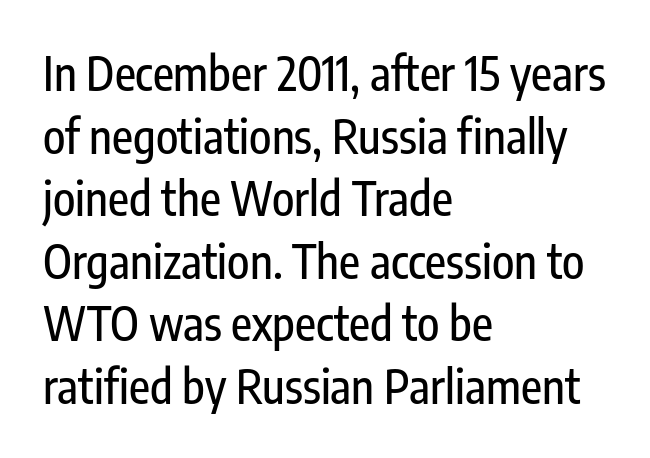
{"serif": "no", "italic": "no", "width": "condensed", "stroke_contrast": "low", "x_height": "medium", "monospaced": "no", "underline": "no", "align": "left", "line_spacing": "normal", "line_spacing_ratio": 1.36, "letter_spacing": "normal", "letter_spacing_em": 0.0, "glyph_px": 46}
